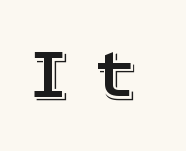
Q: Is the text italic (slanted)? A: No, it is upright.
Q: Is the typeface a serif or a sans-serif typeface? A: Serif.
Q: Is the text underlined? A: No.
Q: Is the spacing between letters normal or unusually wide? A: Unusually wide.
Q: Width (condensed, normal, or wide)? A: Wide.
Q: x-height? A: Medium.
Q: Monospaced? A: No.
